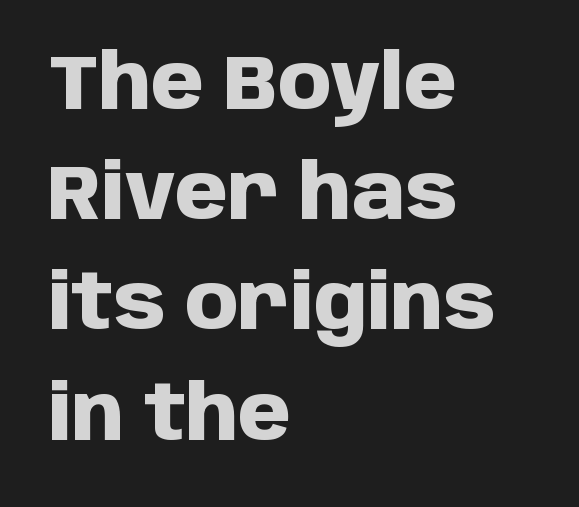
The image shows 76 px heavy sans-serif type, upright; set left-aligned, normal line spacing (1.45x), normal letter spacing, not underlined; low stroke contrast and a large x-height.
